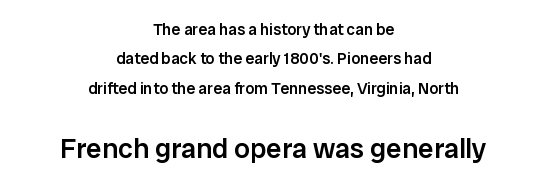
Glyph-to-glyph distance matches everyday printed text. The compositor balanced each line on the midline. Designer's note — italics off, roman on. Stroke terminals: plain, sans-serif. Is the type bold? Partly — it's a semibold, heavier than regular but not fully bold. Underline: absent.
